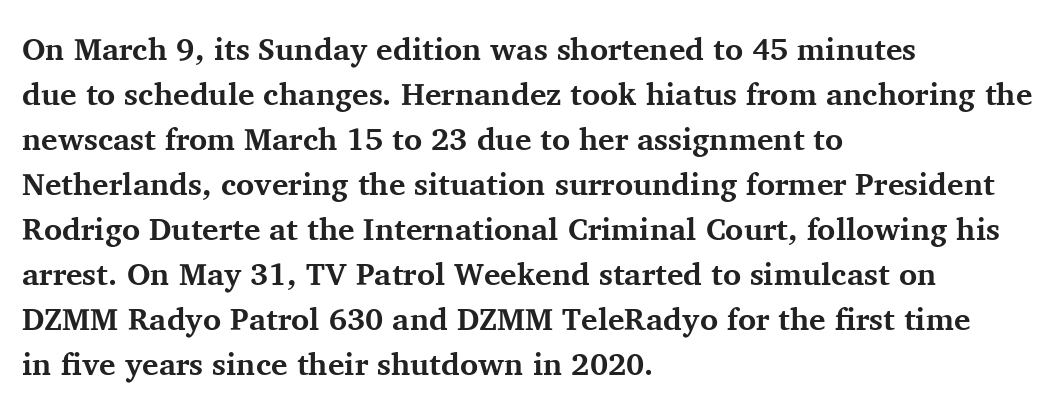
The image shows 31 px bold serif type, upright; set left-aligned, normal line spacing (1.45x), normal letter spacing, not underlined; medium stroke contrast and a medium x-height.
